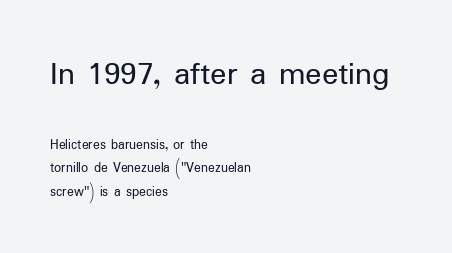
{"serif": "no", "italic": "no", "bold": "no", "weight": "regular", "width": "normal", "stroke_contrast": "low", "x_height": "medium", "monospaced": "no", "underline": "no", "align": "left", "line_spacing": "normal", "line_spacing_ratio": 1.69, "letter_spacing": "normal", "letter_spacing_em": 0.0, "larger_block": "first", "size_ratio": 2.43, "glyph_px": 34}
